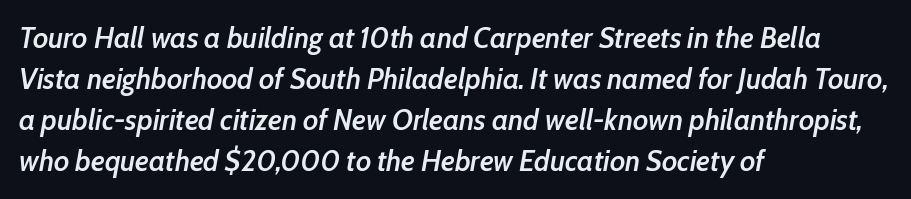
Q: Is the text bold? A: Semi-bold.
Q: Is the text italic (slanted)? A: Yes, it leans right by about 10 degrees.
Q: Is the text underlined? A: No.
Q: How is the paragraph aligned? A: Left-aligned.
Q: Is the spacing between letters normal or unusually wide? A: Normal.
Q: Is the spacing between lines tight, normal or loose? A: Normal.
Q: Width (condensed, normal, or wide)? A: Condensed.
Q: Stroke contrast? A: Low.
Q: x-height? A: Medium.
Q: Monospaced? A: No.
